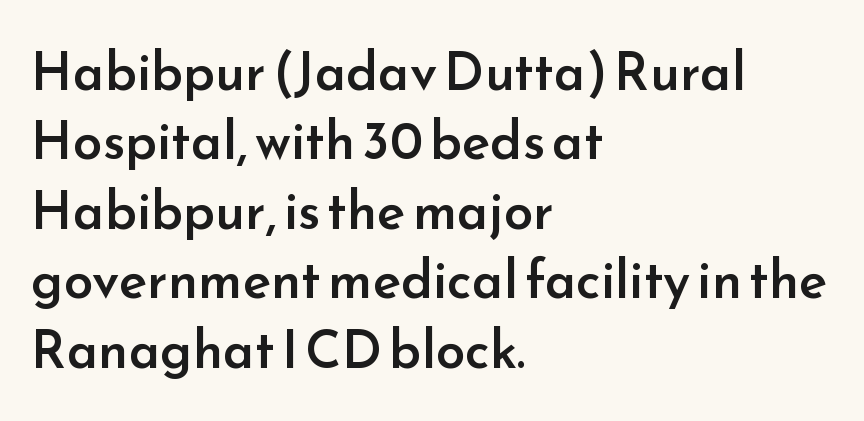
Q: Is the text bold? A: Semi-bold.
Q: Is the text italic (slanted)? A: No, it is upright.
Q: Is the typeface a serif or a sans-serif typeface? A: Sans-serif.
Q: Is the text underlined? A: No.
Q: How is the paragraph aligned? A: Left-aligned.
Q: Is the spacing between letters normal or unusually wide? A: Normal.
Q: Is the spacing between lines tight, normal or loose? A: Normal.
Q: Width (condensed, normal, or wide)? A: Normal.
Q: Stroke contrast? A: Low.
Q: x-height? A: Small.
Q: Monospaced? A: No.
